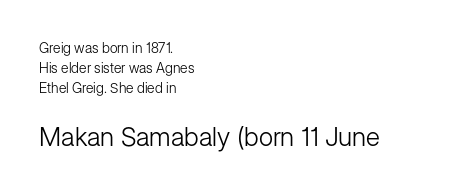
{"italic": "no", "bold": "no", "underline": "no", "align": "left", "line_spacing": "normal", "line_spacing_ratio": 1.43, "letter_spacing": "normal", "letter_spacing_em": 0.0, "larger_block": "second", "size_ratio": 1.86, "glyph_px": 26}
